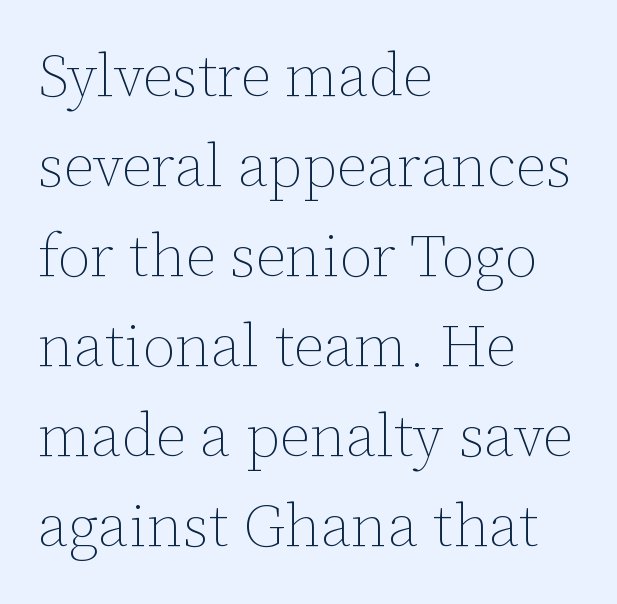
{"italic": "no", "bold": "no", "weight": "thin", "width": "normal", "stroke_contrast": "low", "x_height": "medium", "monospaced": "no", "underline": "no", "align": "left", "line_spacing": "normal", "line_spacing_ratio": 1.5, "letter_spacing": "normal", "letter_spacing_em": 0.0, "glyph_px": 60}
